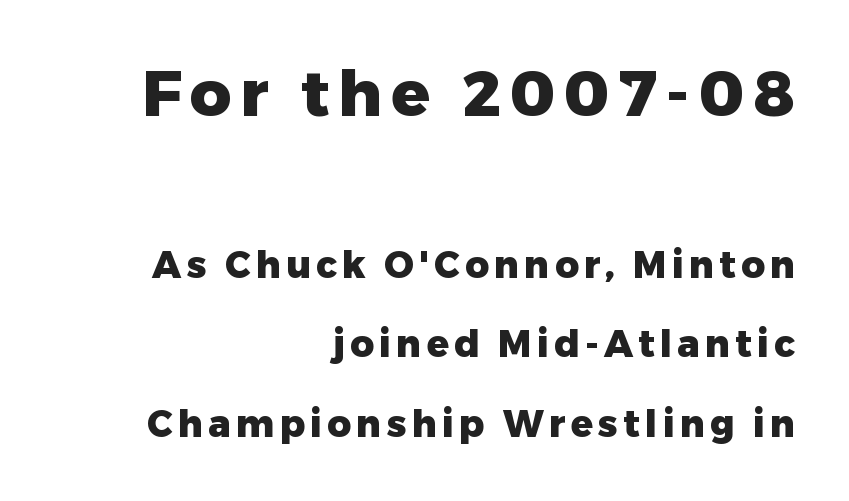
{"serif": "no", "italic": "no", "bold": "yes", "weight": "heavy", "width": "normal", "stroke_contrast": "low", "x_height": "medium", "monospaced": "no", "underline": "no", "align": "right", "line_spacing": "loose", "line_spacing_ratio": 2.14, "larger_block": "first", "size_ratio": 1.73, "glyph_px": 64}
